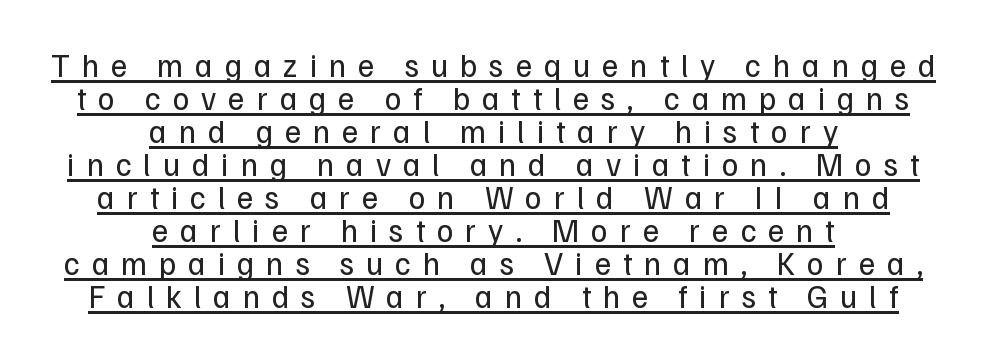
{"serif": "no", "italic": "no", "bold": "no", "weight": "regular", "width": "normal", "stroke_contrast": "low", "x_height": "medium", "monospaced": "no", "underline": "yes", "align": "center", "line_spacing": "tight", "line_spacing_ratio": 1.03, "letter_spacing": "wide", "letter_spacing_em": 0.37, "glyph_px": 32}
